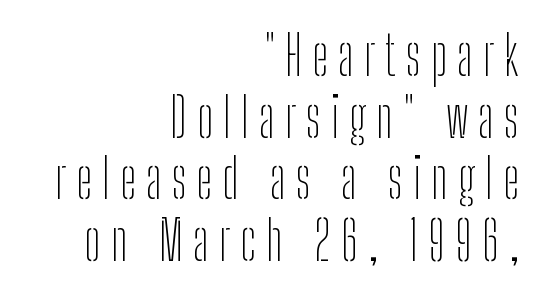
The image shows 55 px thin, condensed sans-serif type, upright; set right-aligned, tight line spacing (1.12x), not underlined; low stroke contrast and a medium x-height.
